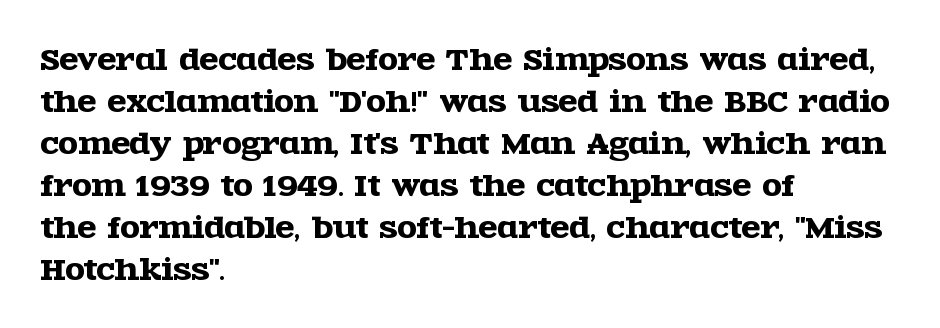
Here the glyphs are tracked normally, forming tight word shapes. Characters remain perfectly vertical along every line. Summary of vertical rhythm: regular, with standard interline spacing. The setting favours the left margin, as ordinary paragraphs usually do. Type without underlining.
